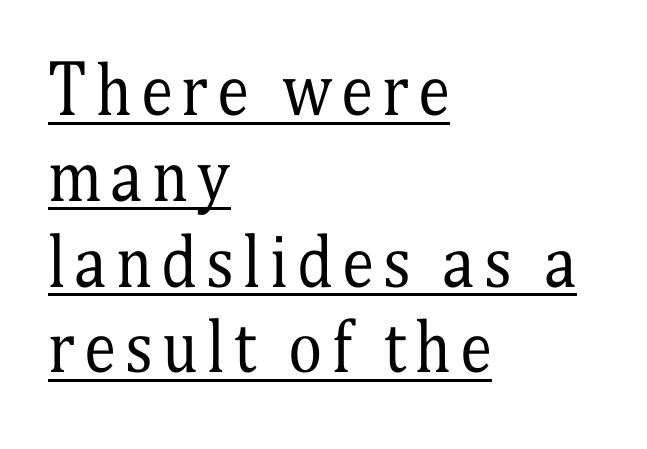
Q: Is the text bold? A: No.
Q: Is the text italic (slanted)? A: No, it is upright.
Q: Is the typeface a serif or a sans-serif typeface? A: Serif.
Q: Is the text underlined? A: Yes.
Q: How is the paragraph aligned? A: Left-aligned.
Q: Is the spacing between lines tight, normal or loose? A: Normal.
Q: Width (condensed, normal, or wide)? A: Condensed.
Q: Stroke contrast? A: Medium.
Q: x-height? A: Medium.
Q: Monospaced? A: No.
